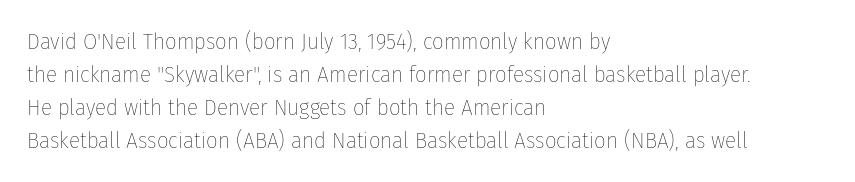
Honestly, the row spacing looks completely unremarkable. Caption: face not bold, strokes unweighted. Posture: vertical. This rendering features lettering with no underline. The setting favours the left margin, as ordinary paragraphs usually do.
